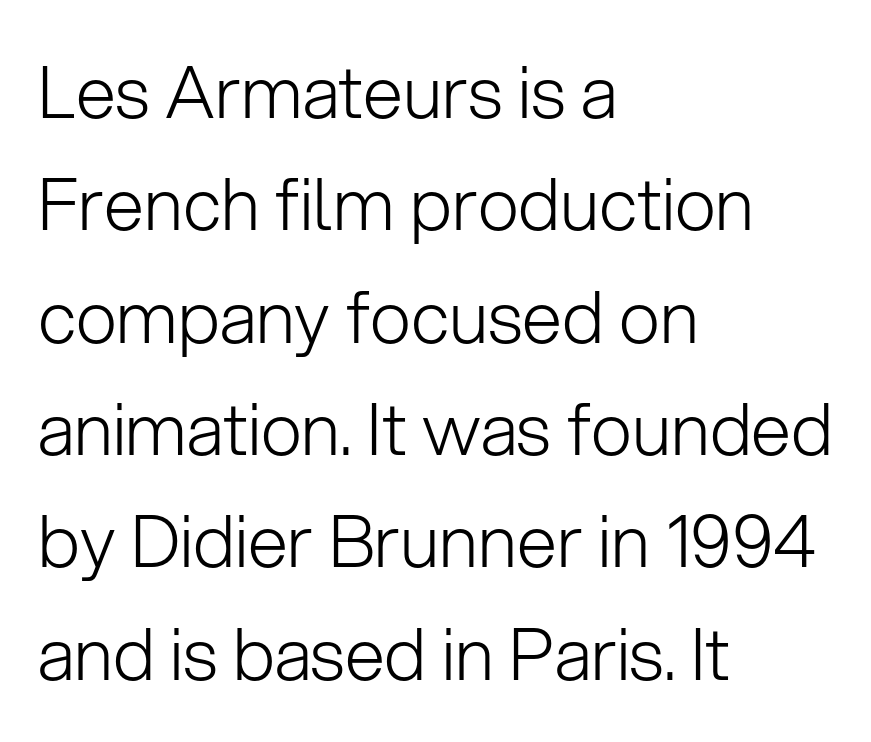
The rows are spaced the way most documents space them. Inter-character spacing is left at the font's built-in metrics. Check where the strokes stop: nothing finishes them off — pure sans. These lines stack with their left ends in a neat column. This is roman type, the default non-slanted kind. This sample has the flowing, uneven cadence of proportional lettering.
